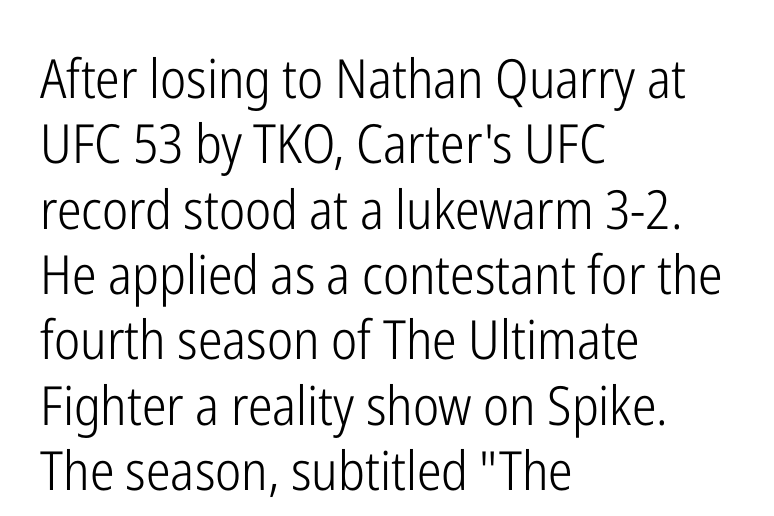
The image shows 54 px light, condensed sans-serif type, upright; set left-aligned, line spacing 1.21x, normal letter spacing, not underlined; low stroke contrast and a medium x-height.
